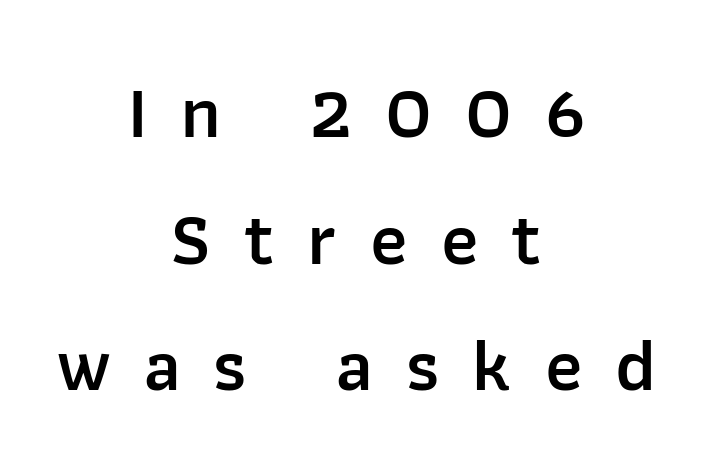
The image shows 75 px semibold sans-serif type, upright; set centered, normal line spacing (1.69x), unusually wide letter spacing (+0.44 em), not underlined; low stroke contrast and a medium x-height.
